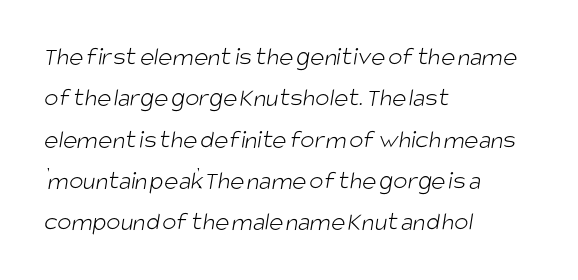
The face used here is rendered with its standard letterfit. Vertical stems look standard width or narrower in stroke. A normal amount of white space separates one row of letters from the next. Line starts are locked; line ends wander.
